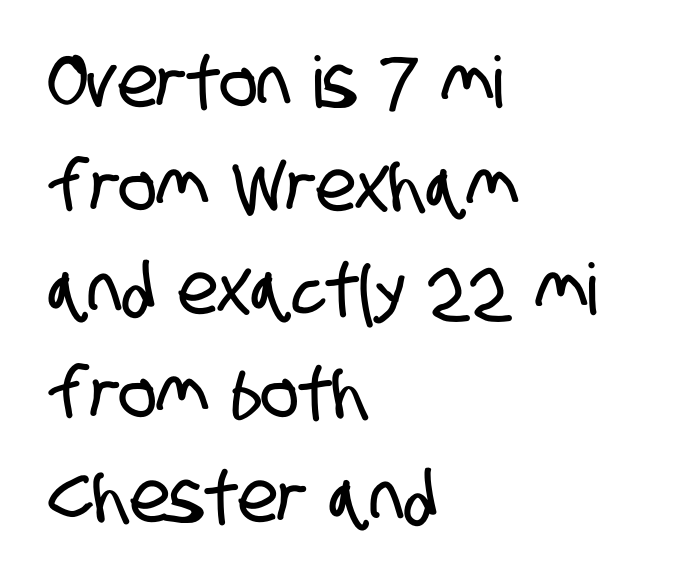
The image shows 71 px condensed sans-serif type; set left-aligned, normal line spacing (1.46x), normal letter spacing, not underlined; low stroke contrast and a large x-height.
